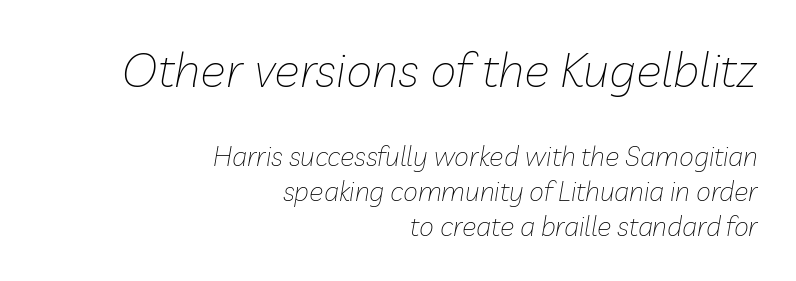
Q: Is the text bold? A: No.
Q: Is the text italic (slanted)? A: Yes, it leans right by about 10 degrees.
Q: Is the text underlined? A: No.
Q: How is the paragraph aligned? A: Right-aligned.
Q: Is the spacing between letters normal or unusually wide? A: Normal.
Q: Is the spacing between lines tight, normal or loose? A: Normal.
Q: Which block of text is set in a larger size, the first (top) or the second (bottom)? A: The first (top) one.
Q: Width (condensed, normal, or wide)? A: Normal.
Q: Stroke contrast? A: Low.
Q: x-height? A: Medium.
Q: Monospaced? A: No.
